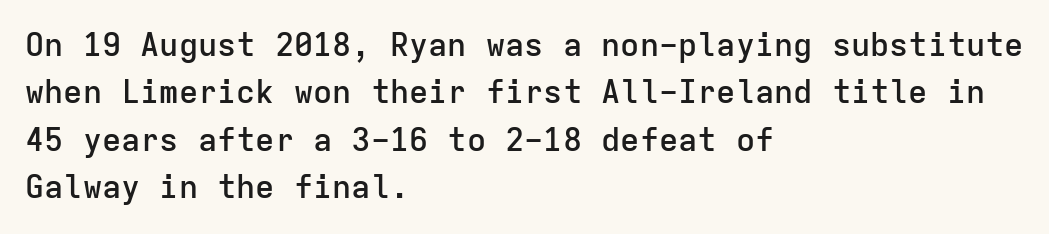
The image shows 32 px semibold sans-serif type, upright, monospaced; set left-aligned, normal line spacing (1.48x), normal letter spacing, not underlined; low stroke contrast and a medium x-height.
